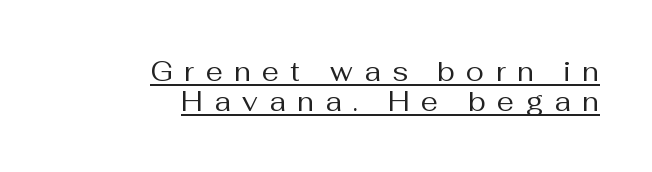
The image shows 27 px text type, upright; set right-aligned, tight line spacing (1.11x), unusually wide letter spacing (+0.42 em), underlined.
